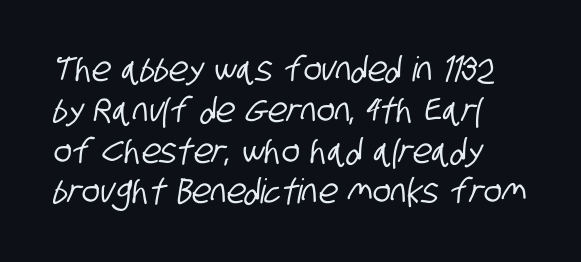
The image shows 34 px condensed sans-serif type; set left-aligned, line spacing 1.2x, normal letter spacing, not underlined; low stroke contrast and a large x-height.
